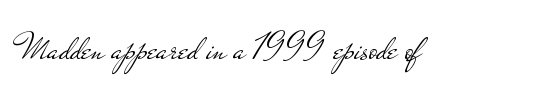
{"serif": "no", "bold": "no", "weight": "light", "width": "wide", "stroke_contrast": "low", "x_height": "small", "monospaced": "no", "underline": "no", "letter_spacing": "normal", "letter_spacing_em": 0.0, "glyph_px": 40}
